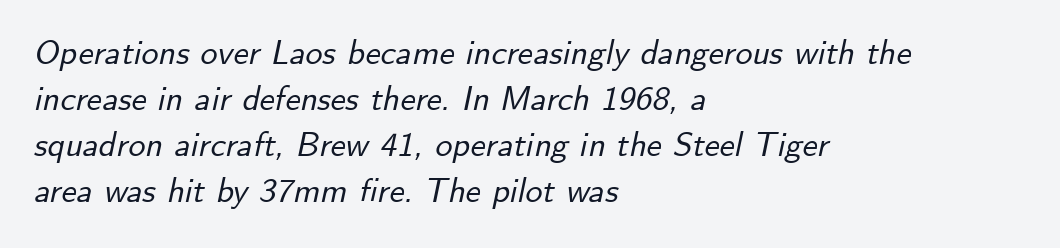
{"italic": "yes", "lean": "right", "slant_degrees": 12, "width": "normal", "stroke_contrast": "low", "x_height": "small", "monospaced": "no", "underline": "no", "align": "left", "line_spacing": "normal", "line_spacing_ratio": 1.35, "letter_spacing": "normal", "letter_spacing_em": 0.0, "glyph_px": 34}
